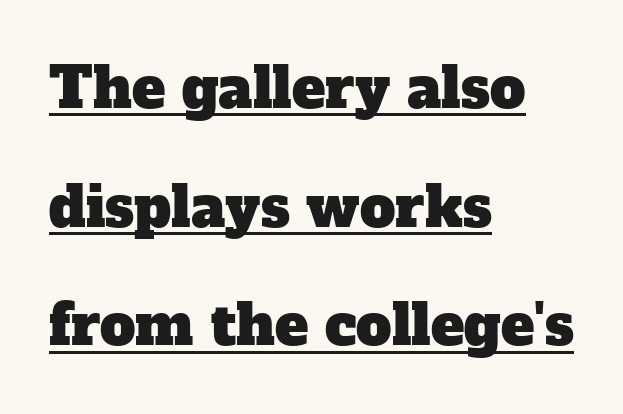
The rendered words wear a rule along their underside. Looks like regular typesetting: each glyph gets only the width it needs. Spacing between characters is what you'd get straight out of the box. Notice the wide empty band between every row — that's loose leading.
